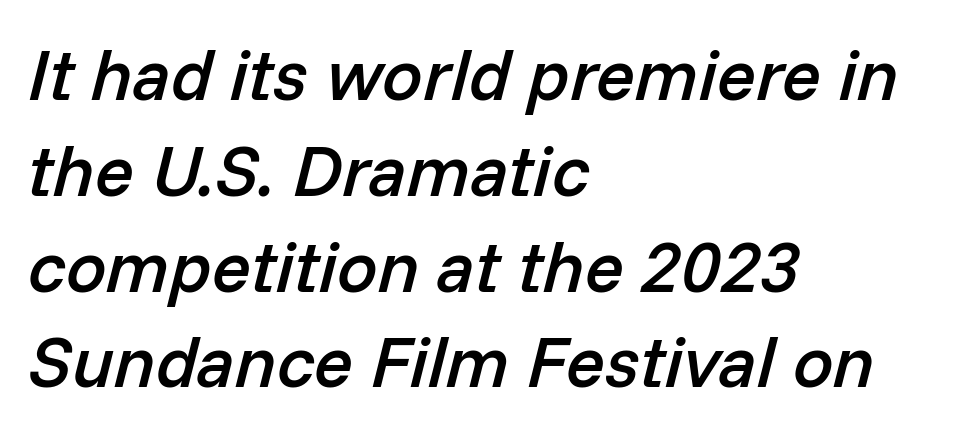
{"italic": "yes", "lean": "right", "slant_degrees": 14, "bold": "semi", "weight": "semibold", "width": "normal", "stroke_contrast": "low", "x_height": "medium", "monospaced": "no", "underline": "no", "align": "left", "line_spacing": "normal", "line_spacing_ratio": 1.33, "letter_spacing": "normal", "letter_spacing_em": 0.0, "glyph_px": 72}
